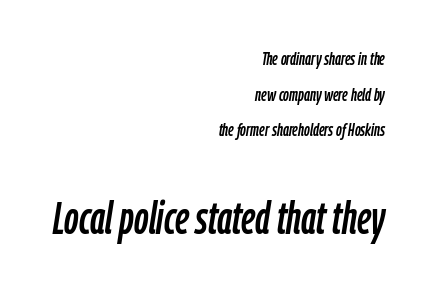
{"italic": "yes", "lean": "right", "slant_degrees": 9, "width": "condensed", "stroke_contrast": "low", "x_height": "medium", "monospaced": "no", "underline": "no", "align": "right", "line_spacing": "loose", "line_spacing_ratio": 1.98, "letter_spacing": "normal", "letter_spacing_em": 0.0, "larger_block": "second", "size_ratio": 2.5, "glyph_px": 45}
